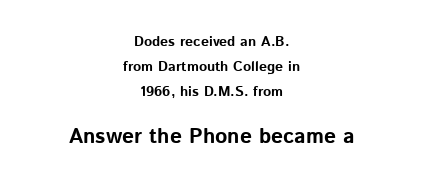
The image shows 21 px bold type, upright; set centered, line spacing 1.79x, normal letter spacing, not underlined; the second (bottom) block is 1.5x larger.
